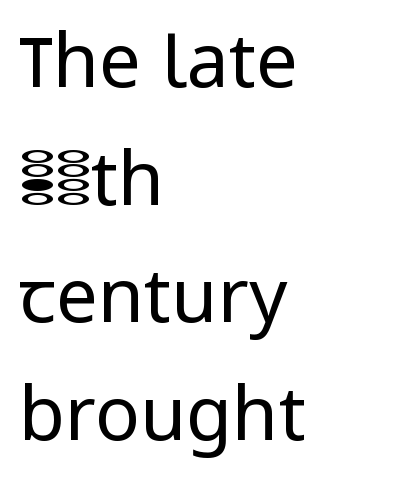
Q: Is the text bold? A: No.
Q: Is the text italic (slanted)? A: No, it is upright.
Q: Is the typeface a serif or a sans-serif typeface? A: Sans-serif.
Q: Is the text underlined? A: No.
Q: How is the paragraph aligned? A: Left-aligned.
Q: Is the spacing between letters normal or unusually wide? A: Normal.
Q: Is the spacing between lines tight, normal or loose? A: Normal.
Q: Width (condensed, normal, or wide)? A: Normal.
Q: Stroke contrast? A: Low.
Q: x-height? A: Medium.
Q: Monospaced? A: No.
